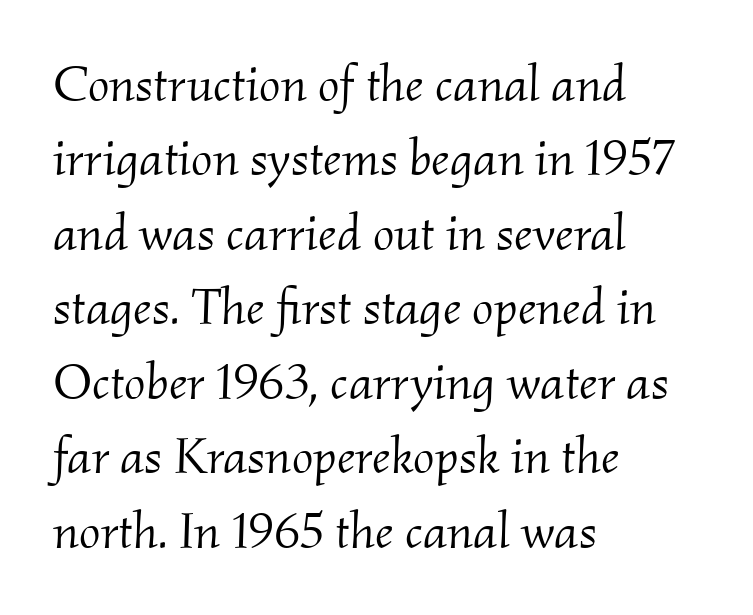
Q: Is the text bold? A: No.
Q: Is the text italic (slanted)? A: Yes, it leans right by about 2 degrees.
Q: Is the typeface a serif or a sans-serif typeface? A: Serif.
Q: Is the text underlined? A: No.
Q: How is the paragraph aligned? A: Left-aligned.
Q: Is the spacing between letters normal or unusually wide? A: Normal.
Q: Is the spacing between lines tight, normal or loose? A: Normal.
Q: Width (condensed, normal, or wide)? A: Normal.
Q: Stroke contrast? A: Medium.
Q: x-height? A: Small.
Q: Monospaced? A: No.
